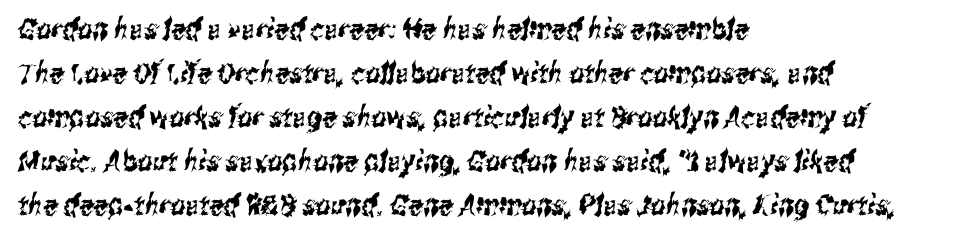
{"serif": "no", "width": "condensed", "stroke_contrast": "medium", "x_height": "medium", "monospaced": "no", "underline": "no", "align": "left", "line_spacing": "normal", "line_spacing_ratio": 1.52, "letter_spacing": "normal", "letter_spacing_em": 0.0, "glyph_px": 29}
